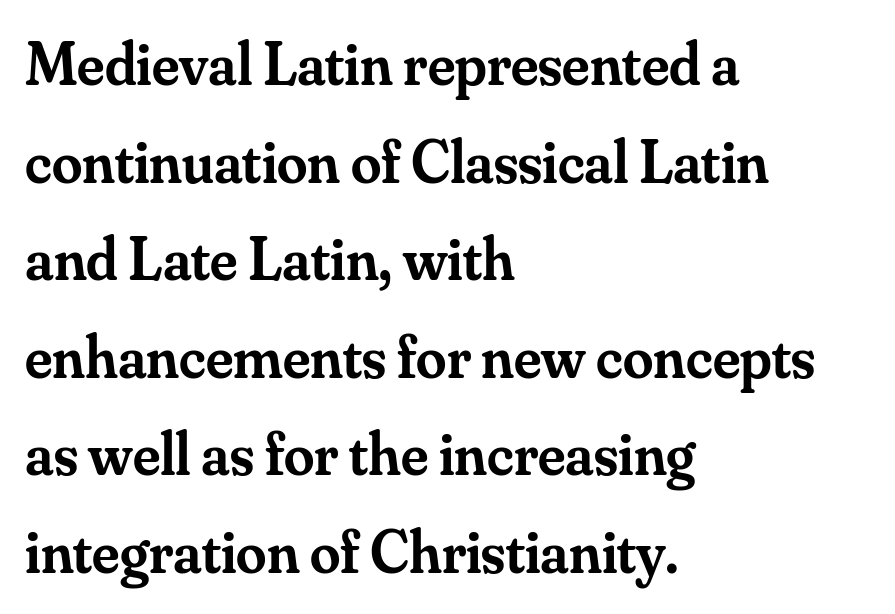
{"serif": "yes", "italic": "no", "bold": "semi", "weight": "semibold", "width": "normal", "stroke_contrast": "medium", "x_height": "small", "monospaced": "no", "underline": "no", "align": "left", "line_spacing": "normal", "line_spacing_ratio": 1.6, "letter_spacing": "normal", "letter_spacing_em": 0.0, "glyph_px": 61}
